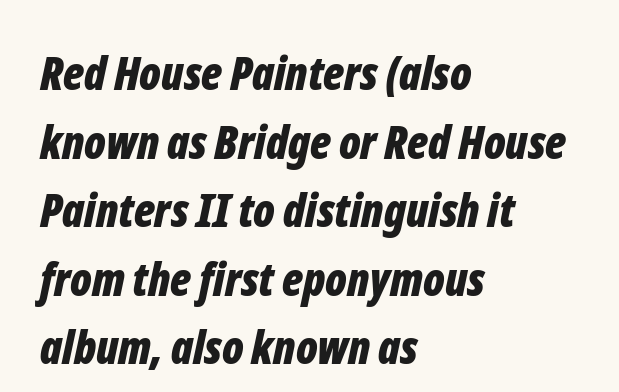
{"italic": "yes", "lean": "right", "slant_degrees": 12, "bold": "yes", "weight": "bold", "width": "condensed", "stroke_contrast": "low", "x_height": "medium", "monospaced": "no", "underline": "no", "align": "left", "line_spacing": "normal", "line_spacing_ratio": 1.49, "letter_spacing": "normal", "letter_spacing_em": 0.0, "glyph_px": 46}
